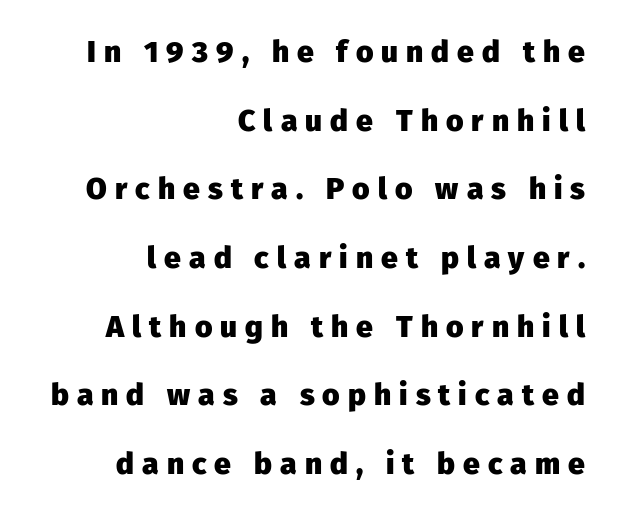
Teacher's note: observe the even right margin — that is flush-right alignment. You could not count columns in this text — the font is proportionally spaced. Typesetter's note: full bold, strokes at maximum text heaviness. Successive baselines arrive slowly, with a big drop between each. Underline: absent. Look at the bottom of the vertical strokes: they stop flat, with no serifs.
